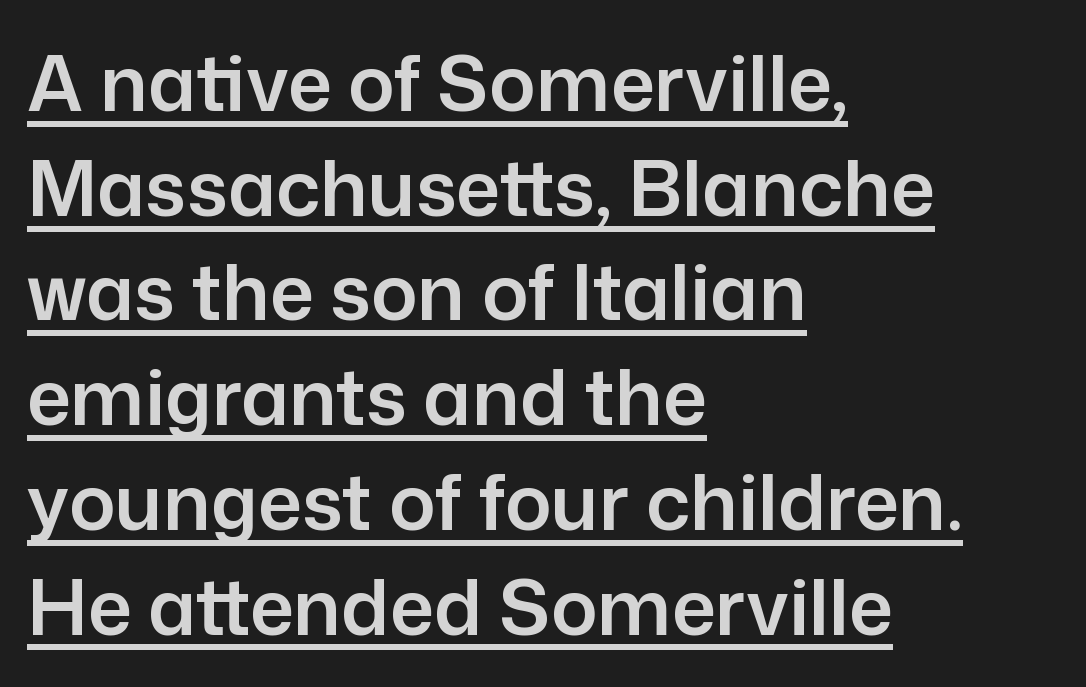
Q: Is the text italic (slanted)? A: No, it is upright.
Q: Is the typeface a serif or a sans-serif typeface? A: Sans-serif.
Q: Is the text underlined? A: Yes.
Q: How is the paragraph aligned? A: Left-aligned.
Q: Is the spacing between letters normal or unusually wide? A: Normal.
Q: Is the spacing between lines tight, normal or loose? A: Normal.
Q: Width (condensed, normal, or wide)? A: Normal.
Q: Stroke contrast? A: Low.
Q: x-height? A: Medium.
Q: Monospaced? A: No.
